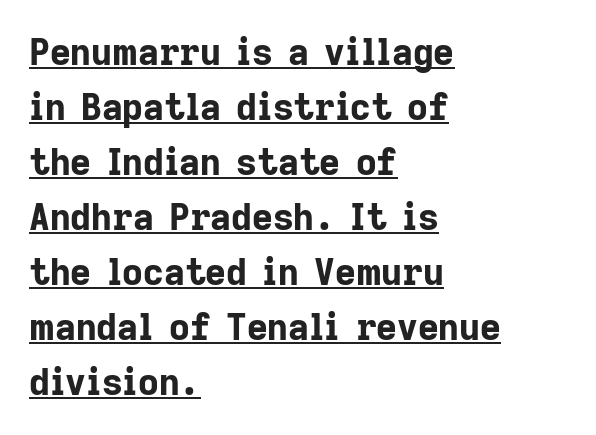
Q: Is the text bold? A: Yes.
Q: Is the text italic (slanted)? A: No, it is upright.
Q: Is the typeface a serif or a sans-serif typeface? A: Sans-serif.
Q: Is the text underlined? A: Yes.
Q: How is the paragraph aligned? A: Left-aligned.
Q: Is the spacing between letters normal or unusually wide? A: Normal.
Q: Is the spacing between lines tight, normal or loose? A: Normal.
Q: Width (condensed, normal, or wide)? A: Normal.
Q: Stroke contrast? A: Low.
Q: x-height? A: Medium.
Q: Monospaced? A: No.
